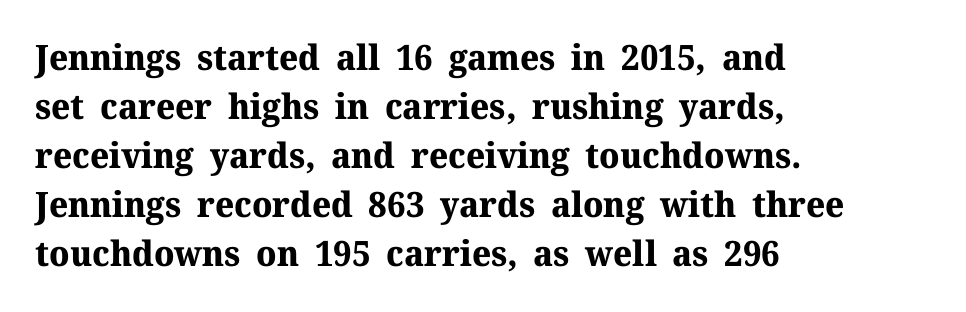
Q: Is the text bold? A: Yes.
Q: Is the text italic (slanted)? A: No, it is upright.
Q: Is the typeface a serif or a sans-serif typeface? A: Serif.
Q: Is the text underlined? A: No.
Q: How is the paragraph aligned? A: Left-aligned.
Q: Is the spacing between letters normal or unusually wide? A: Normal.
Q: Is the spacing between lines tight, normal or loose? A: Normal.
Q: Width (condensed, normal, or wide)? A: Normal.
Q: Stroke contrast? A: Medium.
Q: x-height? A: Medium.
Q: Monospaced? A: No.
